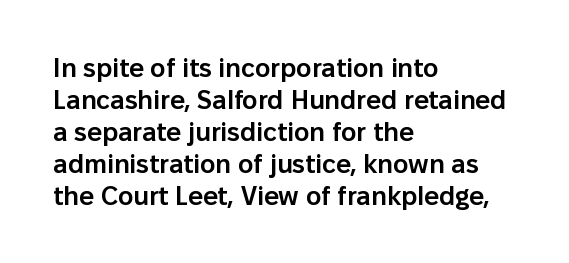
{"italic": "no", "bold": "semi", "underline": "no", "align": "left", "line_spacing_ratio": 1.23, "letter_spacing": "normal", "letter_spacing_em": 0.0, "glyph_px": 26}
